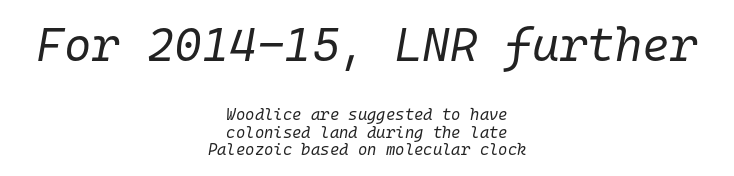
The image shows 47 px regular-weight type, italic (leaning right), monospaced; set centered, tight line spacing (1.08x), normal letter spacing, not underlined; the first (top) block is 2.94x larger; low stroke contrast and a medium x-height.
